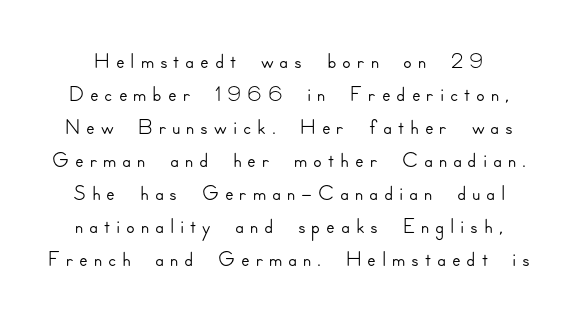
{"serif": "no", "italic": "no", "width": "normal", "stroke_contrast": "low", "x_height": "small", "monospaced": "no", "underline": "no", "line_spacing": "tight", "line_spacing_ratio": 1.03, "glyph_px": 32}
